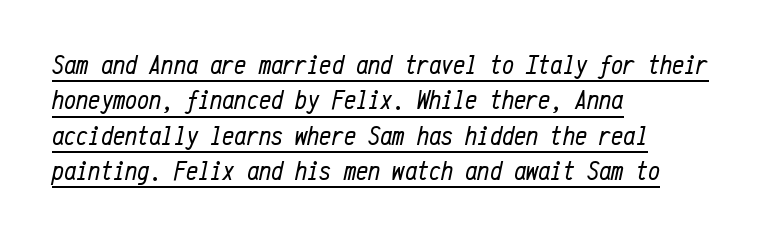
These lines sit exactly where default settings would place them. Notice how the stems are inclined rather than vertical — that's the hallmark of italics. There is no visible air inserted between adjacent glyphs. The face looks like a standard text weight, possibly lighter.
